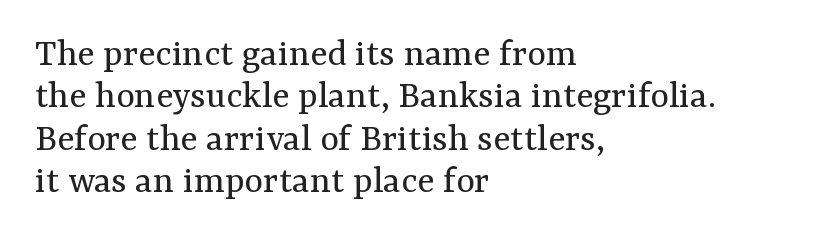
Here the glyphs are tracked normally, forming tight word shapes. The lettering stays uniformly vertical, giving the passage a roman look. Vertical stems look standard width or narrower in stroke. Is this a sans? No — the strokes have serifs. Whoever set this chose condensed vertical rhythm over breathing room.
